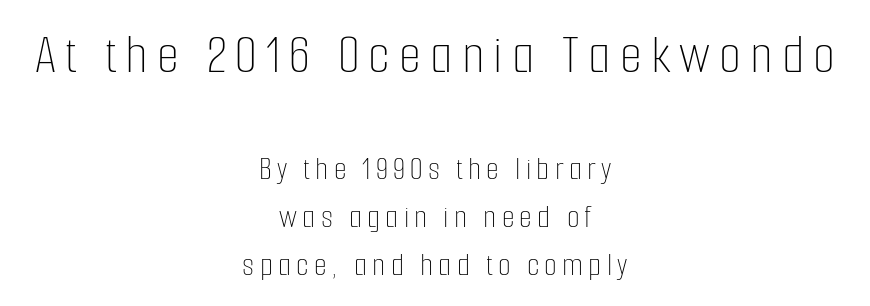
Q: Is the text bold? A: No.
Q: Is the text italic (slanted)? A: No, it is upright.
Q: Is the text underlined? A: No.
Q: How is the paragraph aligned? A: Centered.
Q: Is the spacing between lines tight, normal or loose? A: Normal.
Q: Which block of text is set in a larger size, the first (top) or the second (bottom)? A: The first (top) one.
Q: Width (condensed, normal, or wide)? A: Condensed.
Q: Stroke contrast? A: Low.
Q: x-height? A: Medium.
Q: Monospaced? A: No.
